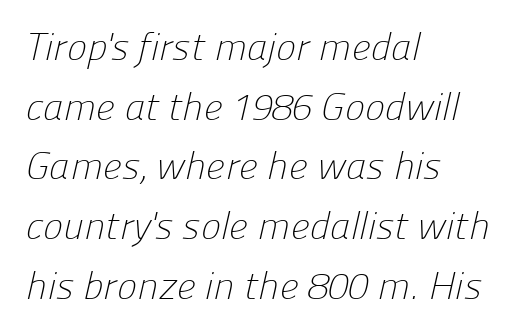
{"serif": "no", "bold": "no", "weight": "light", "width": "normal", "stroke_contrast": "low", "x_height": "medium", "monospaced": "no", "underline": "no", "align": "left", "line_spacing": "normal", "line_spacing_ratio": 1.57, "letter_spacing": "normal", "letter_spacing_em": 0.0, "glyph_px": 38}
